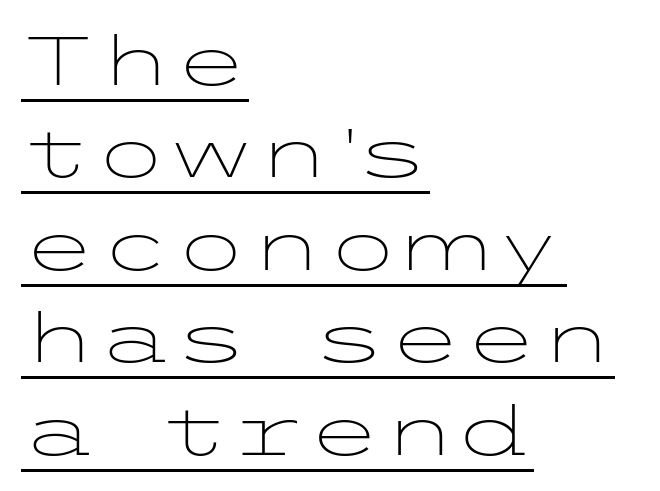
What kind of face is this? One without serifs — a sans. The strokes are not fattened; the text isn't bold. Tracking value appears to be zero — textbook default spacing. The specimen reads as upright at a glance.
